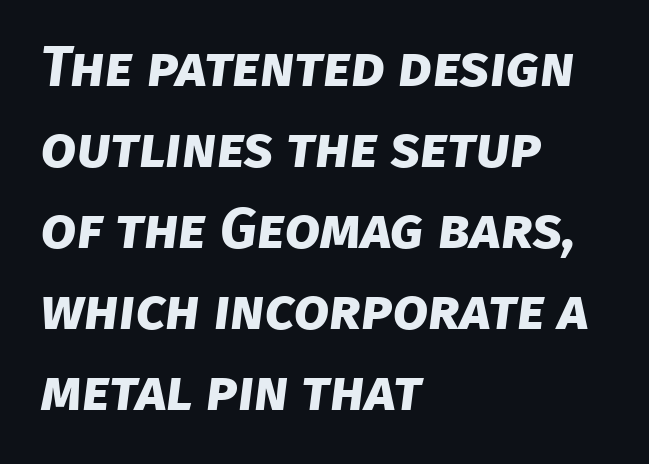
{"serif": "no", "bold": "yes", "weight": "bold", "width": "normal", "stroke_contrast": "low", "x_height": "large", "monospaced": "no", "underline": "no", "align": "left", "line_spacing": "normal", "line_spacing_ratio": 1.42, "letter_spacing": "normal", "letter_spacing_em": 0.0, "glyph_px": 57}
